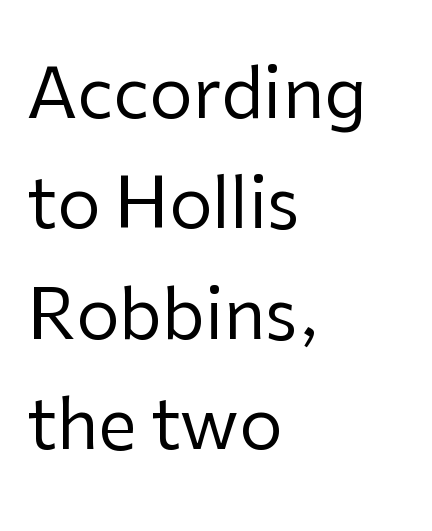
Is the letter spacing exaggerated? No — it looks like the ordinary default. Ink coverage per letter is moderate at most. Does the leading feel generous? No, just average. Posture: vertical. Look at the bottom of the vertical strokes: they stop flat, with no serifs.
